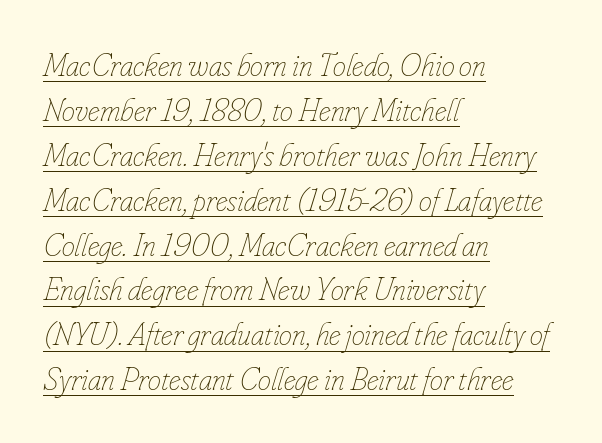
Q: Is the text bold? A: No.
Q: Is the text italic (slanted)? A: Yes, it leans right by about 16 degrees.
Q: Is the text underlined? A: Yes.
Q: How is the paragraph aligned? A: Left-aligned.
Q: Is the spacing between letters normal or unusually wide? A: Normal.
Q: Is the spacing between lines tight, normal or loose? A: Normal.
Q: Width (condensed, normal, or wide)? A: Condensed.
Q: Stroke contrast? A: Low.
Q: x-height? A: Small.
Q: Monospaced? A: No.
